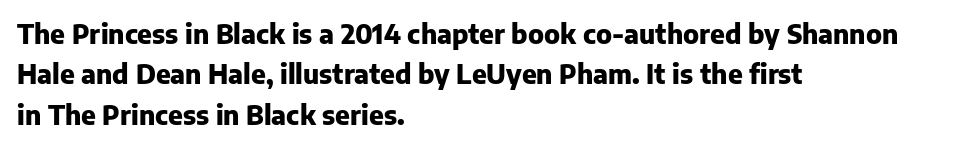
A classic flush-left, rag-right setting is used for this passage. Rows of type keep a routine distance in the vertical direction. Descenders are the only things crossing below the line. The strokes are fattened all the way to bold. Tracking value appears to be zero — textbook default spacing.
